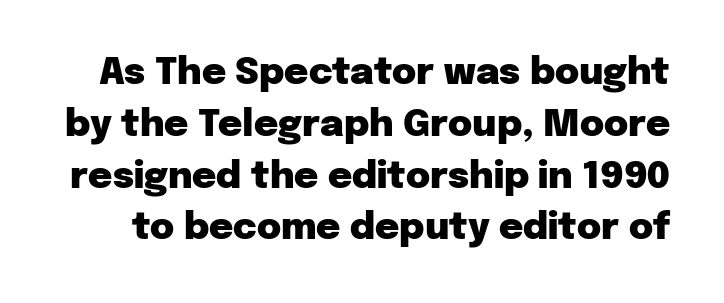
Q: Is the text bold? A: Yes.
Q: Is the text italic (slanted)? A: No, it is upright.
Q: Is the typeface a serif or a sans-serif typeface? A: Sans-serif.
Q: Is the text underlined? A: No.
Q: Is the spacing between letters normal or unusually wide? A: Normal.
Q: Is the spacing between lines tight, normal or loose? A: Normal.
Q: Width (condensed, normal, or wide)? A: Normal.
Q: Stroke contrast? A: Low.
Q: x-height? A: Medium.
Q: Monospaced? A: No.
